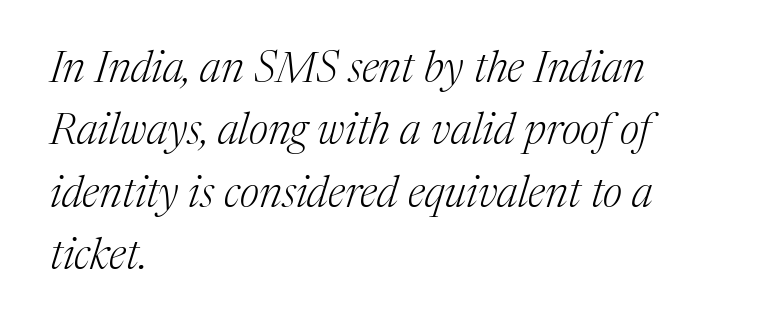
The passage shown stacks its lines at a standard gap. Plain, unruled lines of type. The weight would be labelled regular, book, light, or lighter still. Compared with ordinary roman type, these characters are visibly tilted. Leftover space on each line is placed entirely after the last word.
